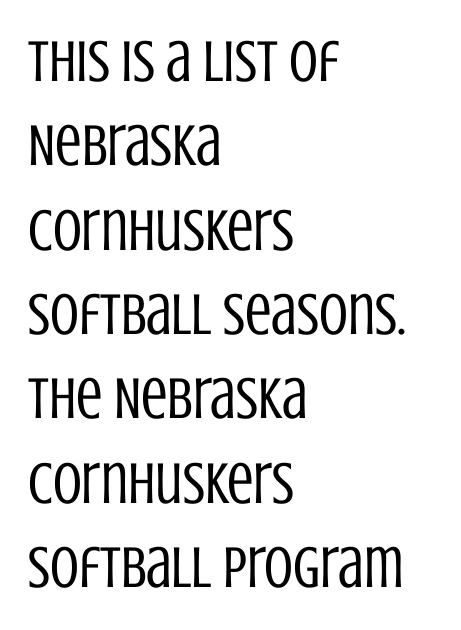
{"serif": "no", "italic": "no", "bold": "no", "weight": "regular", "width": "condensed", "stroke_contrast": "low", "x_height": "large", "monospaced": "no", "underline": "no", "align": "left", "line_spacing": "normal", "line_spacing_ratio": 1.43, "letter_spacing": "normal", "letter_spacing_em": 0.0, "glyph_px": 59}
